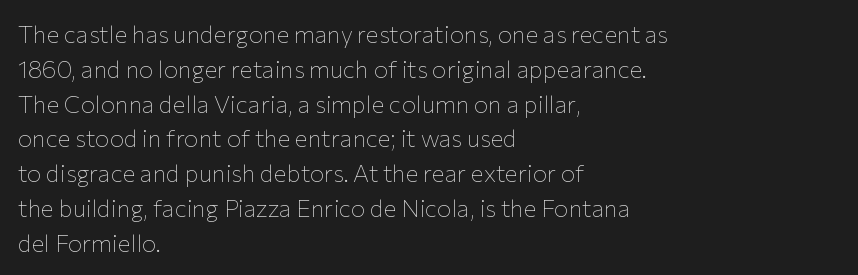
The image shows 24 px text type, upright; set left-aligned, normal line spacing (1.45x), normal letter spacing, not underlined.
